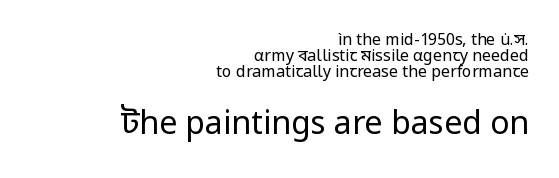
The image shows 32 px regular-weight sans-serif type, upright; set right-aligned, tight line spacing (1.0x), normal letter spacing, not underlined; the second (bottom) block is 2.0x larger; low stroke contrast and a medium x-height.
